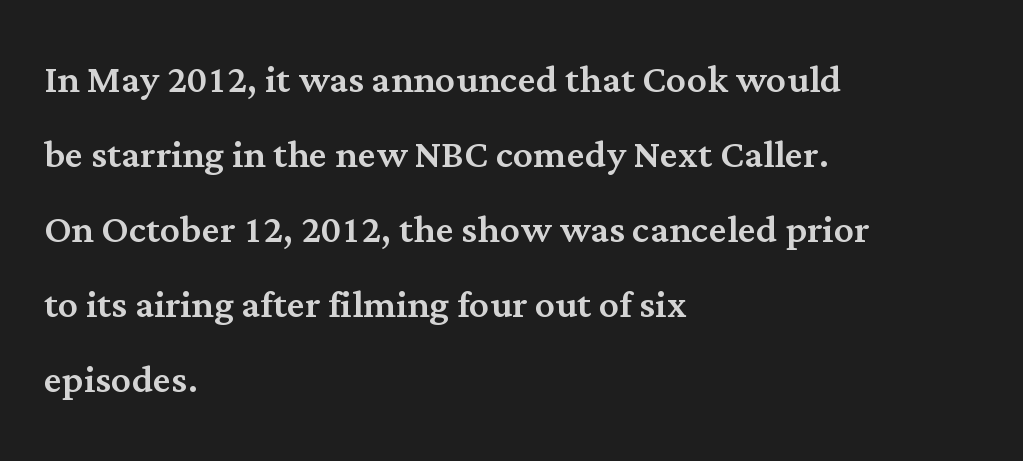
The line-height multiplier appears to be the usual default. No extra tracking has been applied to these lines. Type without underlining. The rendering uses natural spacing where letterforms have individual widths.
